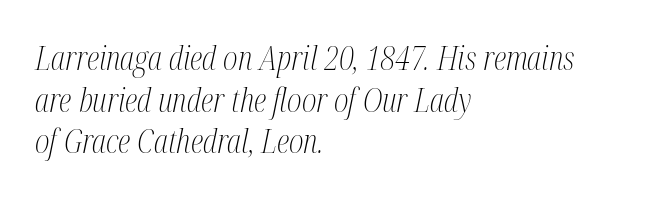
Q: Is the text bold? A: No.
Q: Is the text italic (slanted)? A: Yes, it leans right by about 12 degrees.
Q: Is the typeface a serif or a sans-serif typeface? A: Serif.
Q: Is the text underlined? A: No.
Q: How is the paragraph aligned? A: Left-aligned.
Q: Is the spacing between letters normal or unusually wide? A: Normal.
Q: Is the spacing between lines tight, normal or loose? A: Normal.
Q: Width (condensed, normal, or wide)? A: Condensed.
Q: Stroke contrast? A: Medium.
Q: x-height? A: Medium.
Q: Monospaced? A: No.
